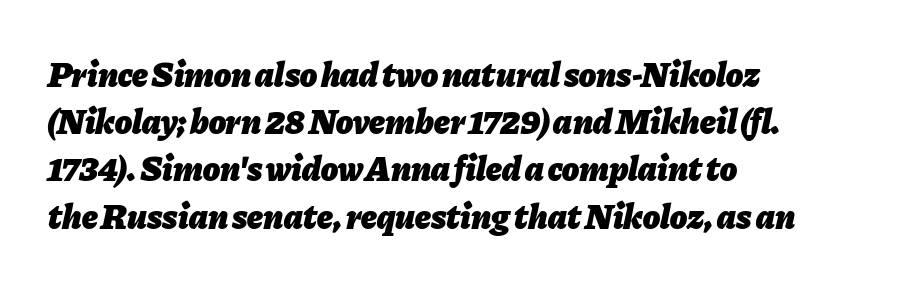
This rendering features lettering with no underline. Typographic density is high because the face is bold. The lines in this sample share a left origin and differ only in where they stop. These lines were composed using italics. No extra tracking has been applied to these lines.
